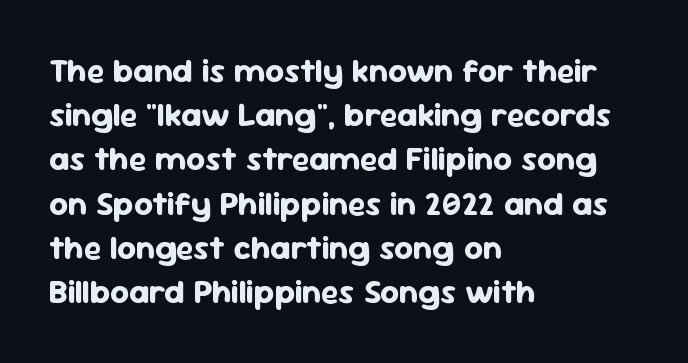
{"serif": "no", "italic": "no", "bold": "yes", "weight": "bold", "width": "normal", "stroke_contrast": "low", "x_height": "medium", "monospaced": "no", "underline": "no", "align": "left", "line_spacing": "normal", "line_spacing_ratio": 1.34, "letter_spacing": "normal", "letter_spacing_em": 0.0, "glyph_px": 33}
